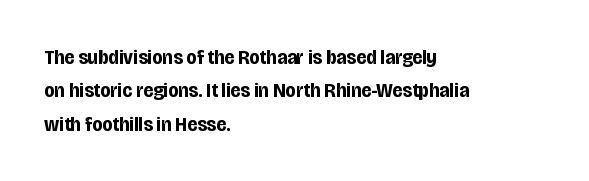
The image shows 21 px bold type, upright; set left-aligned, normal line spacing (1.59x), normal letter spacing, not underlined.
